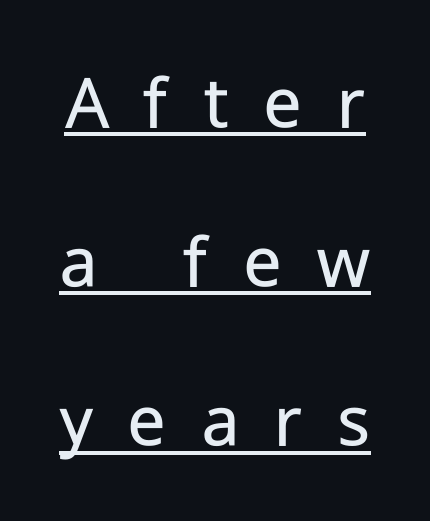
The image shows 78 px regular-weight sans-serif type, upright; set loose line spacing (2.04x), unusually wide letter spacing (+0.44 em), underlined; low stroke contrast and a medium x-height.
